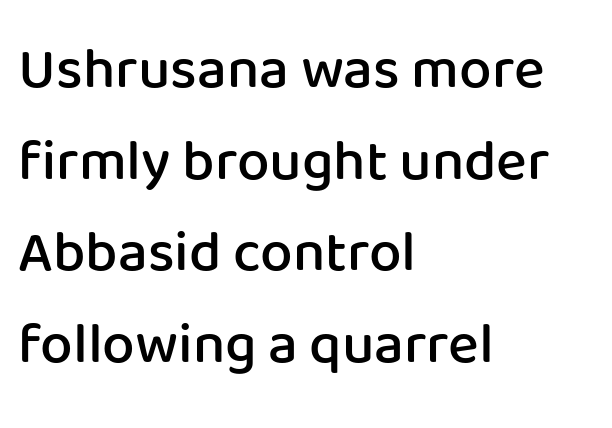
The image shows 58 px semibold sans-serif type, upright; set left-aligned, normal line spacing (1.58x), normal letter spacing, not underlined; low stroke contrast and a medium x-height.
